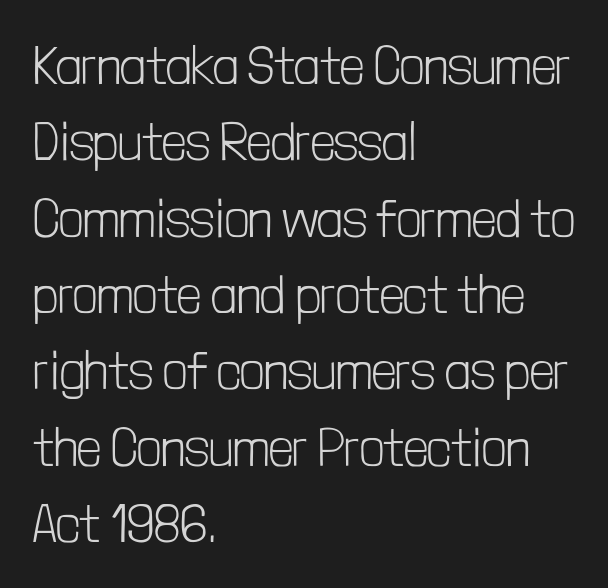
Any mark beneath the type? The region is blank. Vertically, the passage feels balanced, rows spaced as you'd expect. Character widths vary here, with narrow letters taking less room than wide ones. These lines were composed using upright roman letters. Weight: regular or lighter. Casual observation: everything's shoved over to the left.
